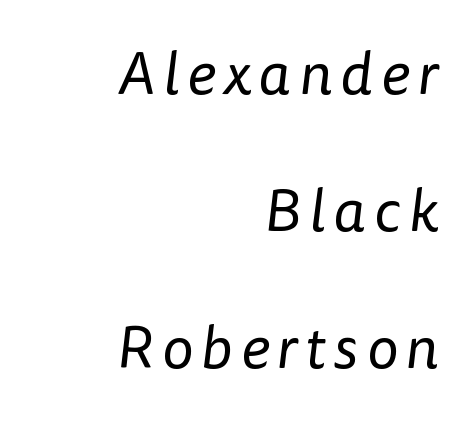
The image shows 60 px regular-weight sans-serif type; set right-aligned, loose line spacing (2.28x), not underlined; low stroke contrast and a medium x-height.
